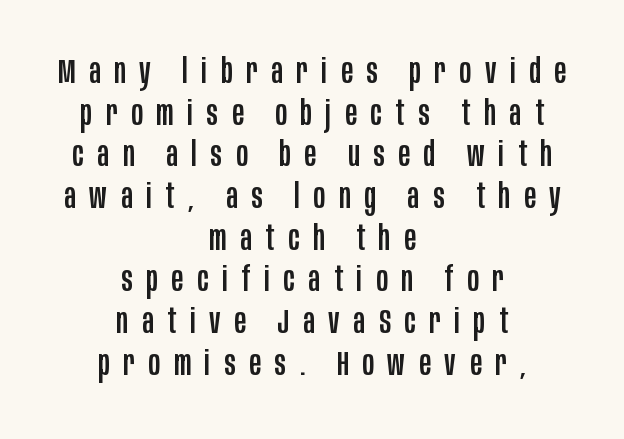
{"serif": "no", "italic": "no", "width": "condensed", "stroke_contrast": "low", "x_height": "large", "monospaced": "no", "underline": "no", "align": "center", "line_spacing_ratio": 1.19, "letter_spacing": "wide", "letter_spacing_em": 0.39, "glyph_px": 35}
